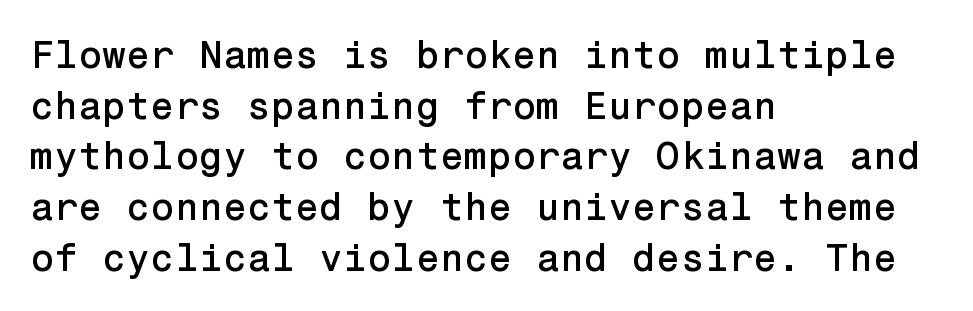
If you drew a line through each stem, it would be perfectly vertical. Font category for this specimen: sans-serif. The type is set solid horizontally, with unmodified tracking. This rendering uses left alignment, leaving the right contour irregular. Type without underlining. The leading is moderate, giving the passage an even texture.
